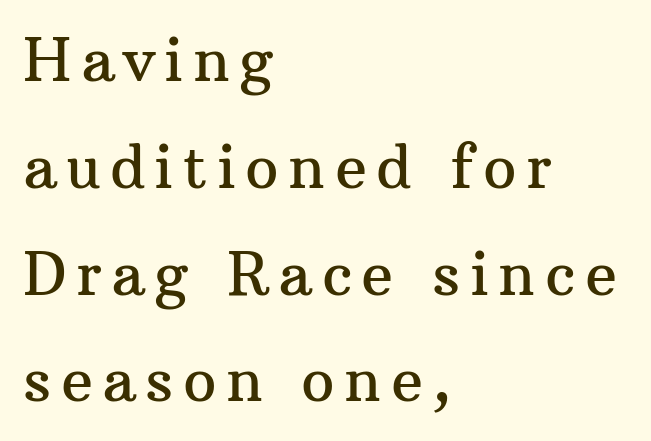
{"serif": "yes", "italic": "no", "width": "normal", "stroke_contrast": "medium", "x_height": "medium", "monospaced": "no", "underline": "no", "align": "left", "line_spacing_ratio": 1.81, "glyph_px": 59}
